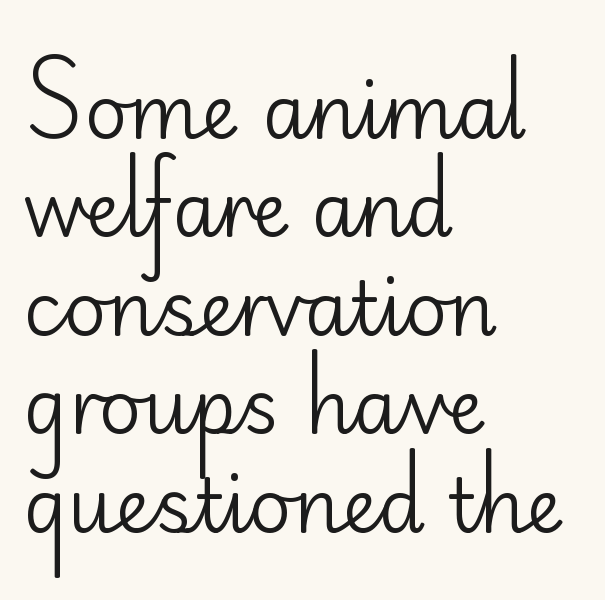
The image shows 74 px regular-weight sans-serif type, upright; set left-aligned, normal line spacing (1.33x), normal letter spacing, not underlined; low stroke contrast and a small x-height.
